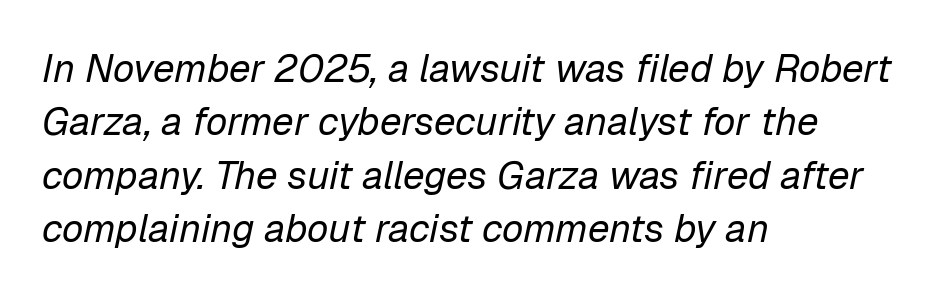
The image shows 39 px regular-weight type, italic (leaning right); set left-aligned, normal line spacing (1.37x), normal letter spacing, not underlined; low stroke contrast and a medium x-height.
